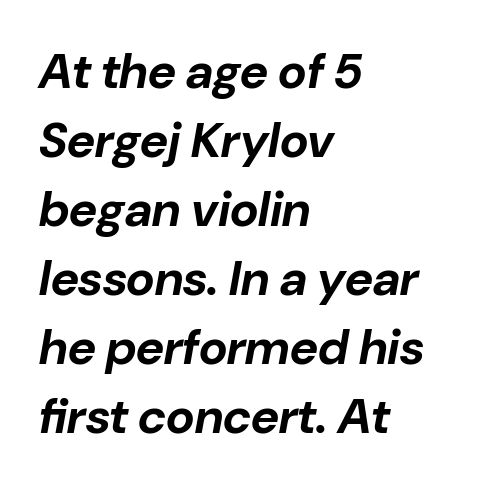
This rendering features lettering with no underline. The rows are spaced the way most documents space them. Inter-character spacing is left at the font's built-in metrics. These lines were composed using italics. Line starts are locked; line ends wander. The letters advance in unequal steps, a hallmark of proportional type.
